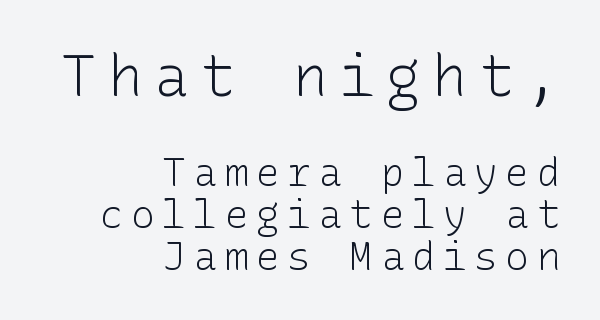
{"serif": "no", "italic": "no", "bold": "no", "weight": "light", "width": "normal", "stroke_contrast": "low", "x_height": "medium", "underline": "no", "align": "right", "line_spacing": "tight", "line_spacing_ratio": 1.07, "letter_spacing": "wide", "letter_spacing_em": 0.2, "larger_block": "first", "size_ratio": 1.49, "glyph_px": 58}
